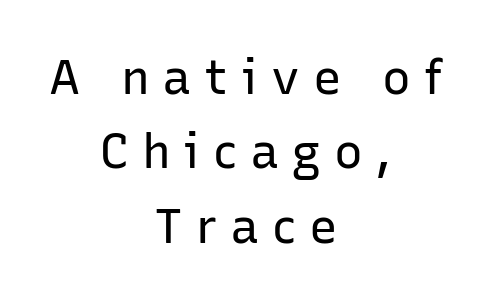
The image shows 48 px regular-weight sans-serif type, upright; set centered, normal line spacing (1.55x), unusually wide letter spacing (+0.27 em), not underlined; low stroke contrast and a medium x-height.
